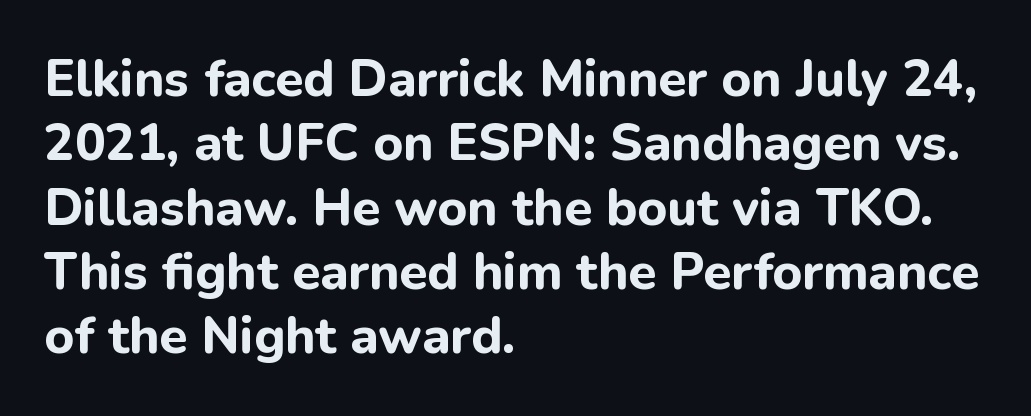
The passage shown is typeset with a sans-serif family. Is the letter spacing exaggerated? No — it looks like the ordinary default. The lines sit at an ordinary, default distance from one another. The face used here has the dense, thick strokes of a bold. Do the characters align in a grid? No, the font is proportional.
